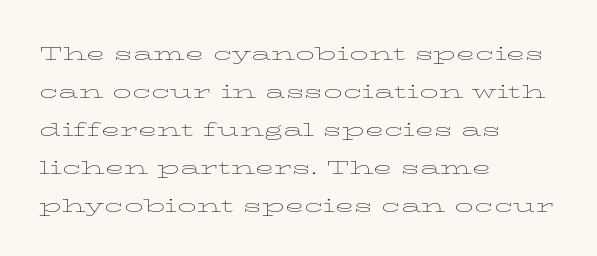
The image shows 25 px text type, upright; set left-aligned, normal line spacing (1.52x), normal letter spacing, not underlined.
